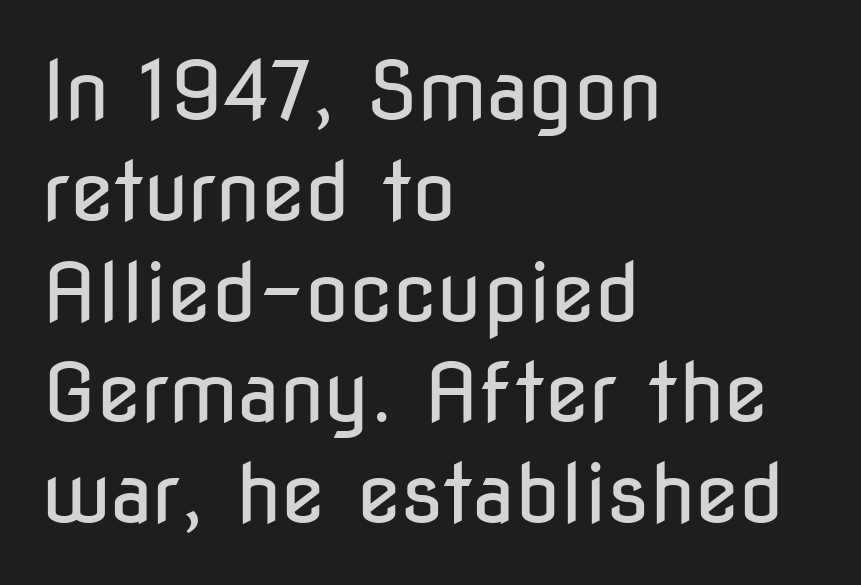
What's the leading like? Ordinary, nothing unusual. Varying glyph widths throughout — classic text-font behaviour. The cut favours lightness, reaching ordinary text weight at its darkest. Leftover space on each line is placed entirely after the last word. The axis of the letterforms is exactly vertical.
